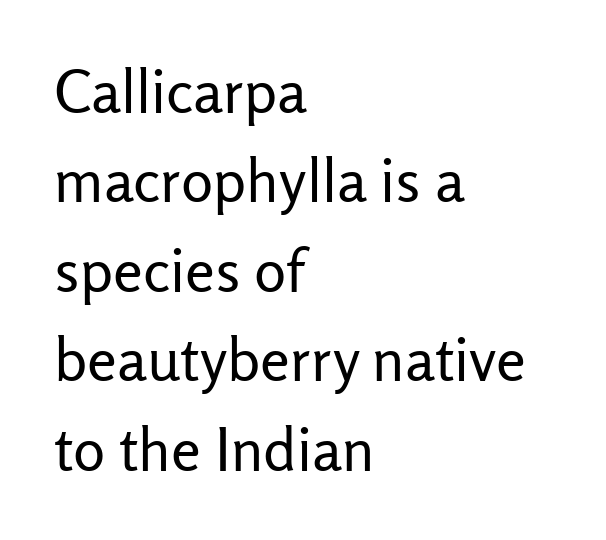
Q: Is the text bold? A: No.
Q: Is the text italic (slanted)? A: No, it is upright.
Q: Is the typeface a serif or a sans-serif typeface? A: Sans-serif.
Q: Is the text underlined? A: No.
Q: How is the paragraph aligned? A: Left-aligned.
Q: Is the spacing between letters normal or unusually wide? A: Normal.
Q: Is the spacing between lines tight, normal or loose? A: Normal.
Q: Width (condensed, normal, or wide)? A: Normal.
Q: Stroke contrast? A: Low.
Q: x-height? A: Medium.
Q: Monospaced? A: No.
